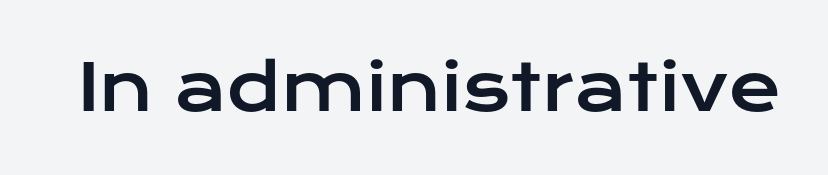
{"serif": "no", "italic": "no", "width": "wide", "stroke_contrast": "low", "x_height": "medium", "monospaced": "no", "underline": "no", "letter_spacing": "normal", "letter_spacing_em": 0.0, "glyph_px": 64}
